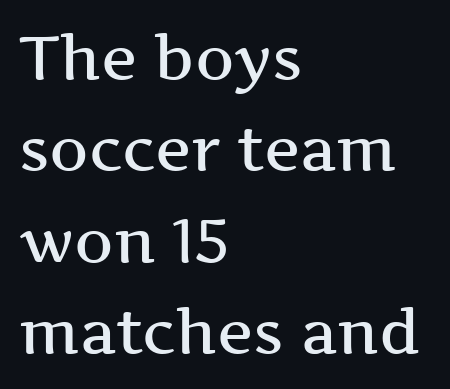
{"serif": "yes", "italic": "no", "bold": "semi", "weight": "semibold", "width": "wide", "stroke_contrast": "medium", "x_height": "medium", "monospaced": "no", "underline": "no", "align": "left", "line_spacing": "normal", "line_spacing_ratio": 1.5, "letter_spacing": "normal", "letter_spacing_em": 0.0, "glyph_px": 61}
